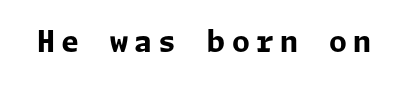
{"serif": "no", "italic": "no", "bold": "yes", "weight": "bold", "width": "normal", "stroke_contrast": "low", "x_height": "medium", "underline": "no", "letter_spacing": "wide", "letter_spacing_em": 0.22, "glyph_px": 29}
